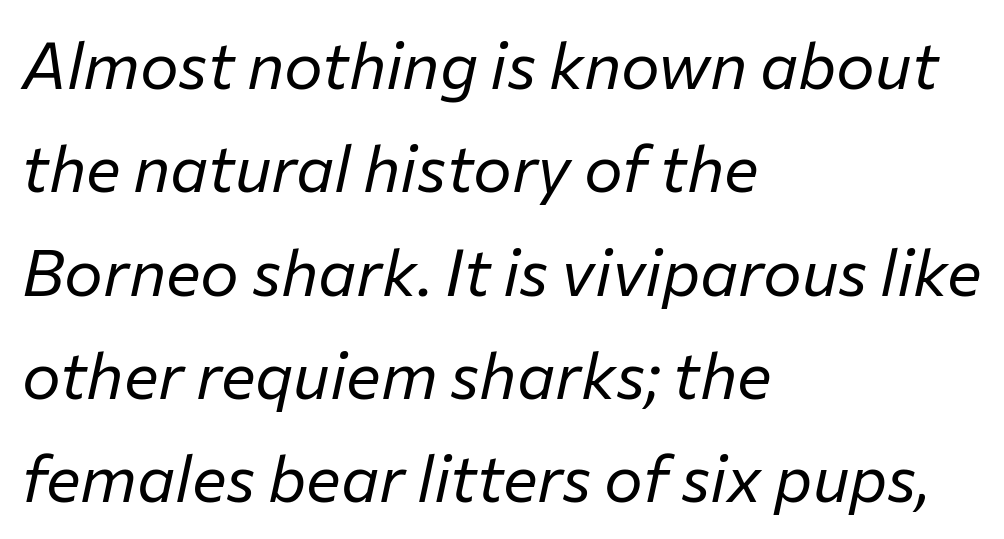
Q: Is the text bold? A: No.
Q: Is the text italic (slanted)? A: Yes, it leans right by about 12 degrees.
Q: Is the text underlined? A: No.
Q: How is the paragraph aligned? A: Left-aligned.
Q: Is the spacing between letters normal or unusually wide? A: Normal.
Q: Is the spacing between lines tight, normal or loose? A: Normal.
Q: Width (condensed, normal, or wide)? A: Normal.
Q: Stroke contrast? A: Low.
Q: x-height? A: Medium.
Q: Monospaced? A: No.
